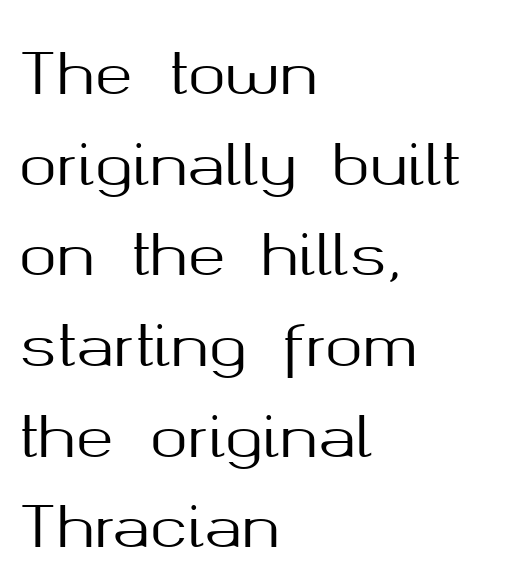
Q: Is the text italic (slanted)? A: No, it is upright.
Q: Is the typeface a serif or a sans-serif typeface? A: Sans-serif.
Q: Is the text underlined? A: No.
Q: How is the paragraph aligned? A: Left-aligned.
Q: Is the spacing between letters normal or unusually wide? A: Normal.
Q: Is the spacing between lines tight, normal or loose? A: Normal.
Q: Width (condensed, normal, or wide)? A: Normal.
Q: Stroke contrast? A: Medium.
Q: x-height? A: Medium.
Q: Monospaced? A: No.
